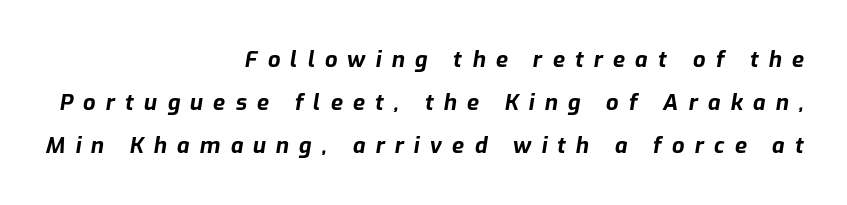
Q: Is the text bold? A: Yes.
Q: Is the text italic (slanted)? A: Yes, it leans right by about 9 degrees.
Q: Is the text underlined? A: No.
Q: How is the paragraph aligned? A: Right-aligned.
Q: Is the spacing between letters normal or unusually wide? A: Unusually wide.
Q: Is the spacing between lines tight, normal or loose? A: Loose.
